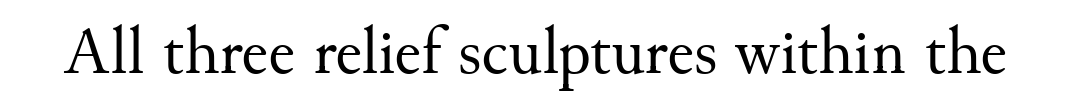
The image shows 67 px regular-weight serif type, upright; set normal letter spacing, not underlined; medium stroke contrast and a small x-height.
